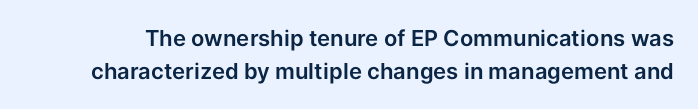
Q: Is the text italic (slanted)? A: No, it is upright.
Q: Is the text underlined? A: No.
Q: Is the spacing between letters normal or unusually wide? A: Normal.
Q: Is the spacing between lines tight, normal or loose? A: Normal.
